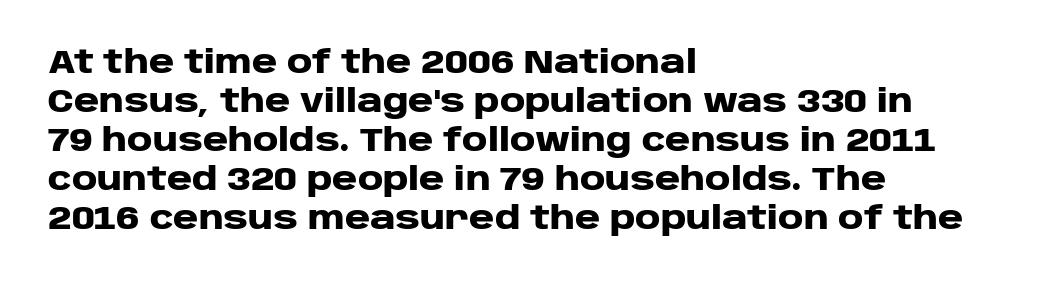
Words float on clear page, feet unadorned. Short and long lines alike share a common starting point at left. To sum up the face: it is a sans, with no serifs. The type sits square on the baseline with zero lean. Spacing between characters is what you'd get straight out of the box. These lines are rendered in a variable-pitch font.
